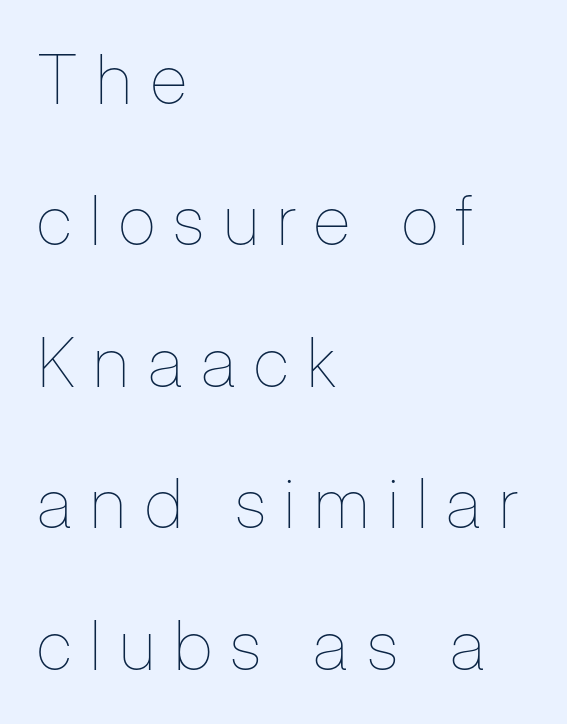
{"italic": "no", "bold": "no", "weight": "thin", "width": "condensed", "stroke_contrast": "low", "x_height": "medium", "monospaced": "no", "underline": "no", "align": "left", "line_spacing": "loose", "line_spacing_ratio": 2.05, "letter_spacing": "wide", "letter_spacing_em": 0.27, "glyph_px": 69}
